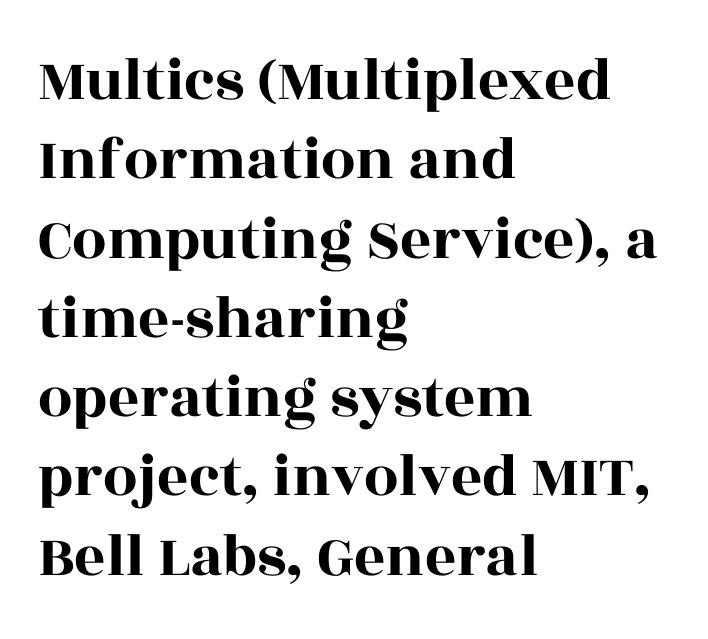
Honestly, the letter spacing is just normal — you wouldn't notice it. Character widths vary here, with narrow letters taking less room than wide ones. Is this a sans? No — the strokes have serifs. Plain, unruled lines of type. Line beginnings align vertically; line endings do not.
